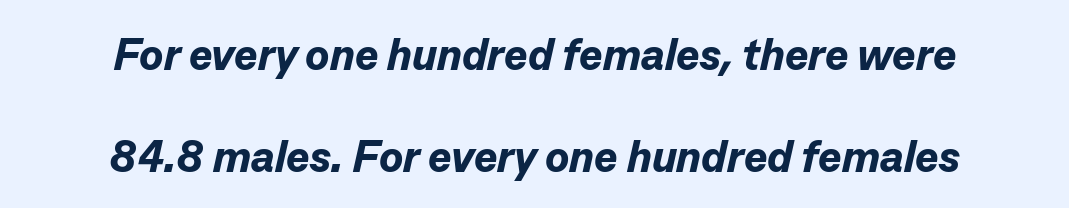
Q: Is the text bold? A: Yes.
Q: Is the text italic (slanted)? A: Yes, it leans right by about 13 degrees.
Q: Is the text underlined? A: No.
Q: How is the paragraph aligned? A: Centered.
Q: Is the spacing between letters normal or unusually wide? A: Normal.
Q: Is the spacing between lines tight, normal or loose? A: Loose.
Q: Width (condensed, normal, or wide)? A: Normal.
Q: Stroke contrast? A: Low.
Q: x-height? A: Medium.
Q: Monospaced? A: No.
